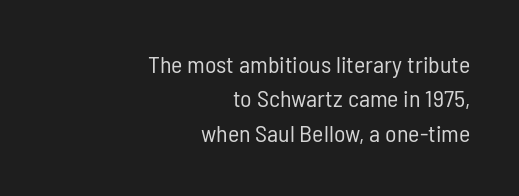
These glyphs show unthickened strokes, regular width or finer. The compositor pushed each line to the right boundary. A typesetter would mark this as roman, not italic. The block of text has a typical density, with ordinary space between rows. Nobody touched the tracking dial on this one. The passage shown is not underscored anywhere.
